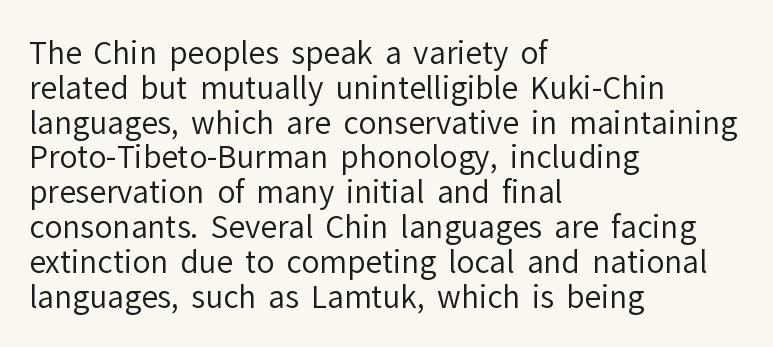
Q: Is the text bold? A: No.
Q: Is the text italic (slanted)? A: No, it is upright.
Q: Is the typeface a serif or a sans-serif typeface? A: Sans-serif.
Q: Is the text underlined? A: No.
Q: How is the paragraph aligned? A: Left-aligned.
Q: Is the spacing between letters normal or unusually wide? A: Normal.
Q: Width (condensed, normal, or wide)? A: Normal.
Q: Stroke contrast? A: Low.
Q: x-height? A: Medium.
Q: Monospaced? A: No.
